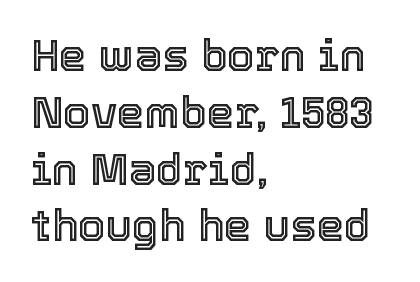
{"italic": "no", "width": "normal", "x_height": "medium", "monospaced": "no", "underline": "no", "align": "left", "line_spacing": "normal", "line_spacing_ratio": 1.29, "letter_spacing": "normal", "letter_spacing_em": 0.0, "glyph_px": 44}
